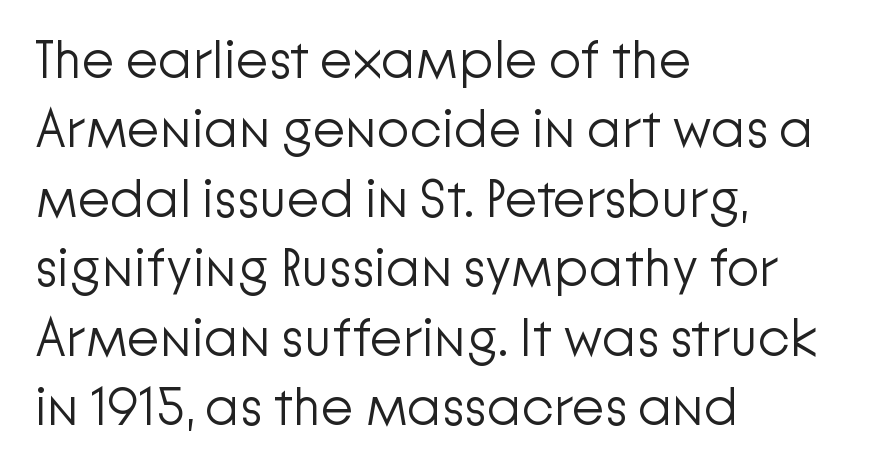
{"serif": "no", "italic": "no", "bold": "no", "weight": "light", "width": "normal", "stroke_contrast": "low", "x_height": "medium", "monospaced": "no", "underline": "no", "align": "left", "line_spacing": "normal", "line_spacing_ratio": 1.31, "letter_spacing": "normal", "letter_spacing_em": 0.0, "glyph_px": 53}
